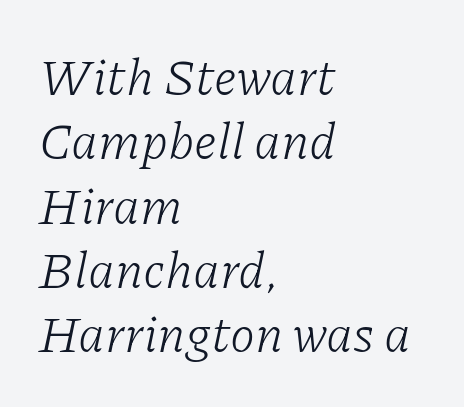
Q: Is the text bold? A: No.
Q: Is the text italic (slanted)? A: Yes, it leans right by about 11 degrees.
Q: Is the typeface a serif or a sans-serif typeface? A: Serif.
Q: Is the text underlined? A: No.
Q: How is the paragraph aligned? A: Left-aligned.
Q: Is the spacing between letters normal or unusually wide? A: Normal.
Q: Is the spacing between lines tight, normal or loose? A: Normal.
Q: Width (condensed, normal, or wide)? A: Normal.
Q: Stroke contrast? A: Low.
Q: x-height? A: Medium.
Q: Monospaced? A: No.
